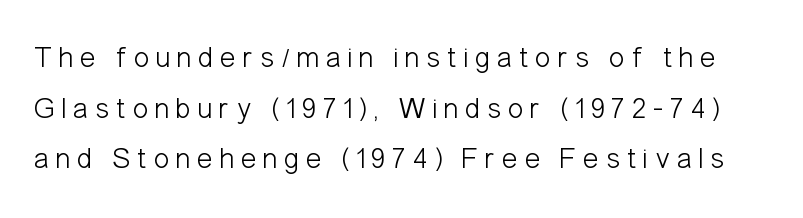
The image shows 30 px light, condensed sans-serif type, upright; set normal line spacing (1.69x), unusually wide letter spacing (+0.21 em), not underlined; low stroke contrast and a medium x-height.
